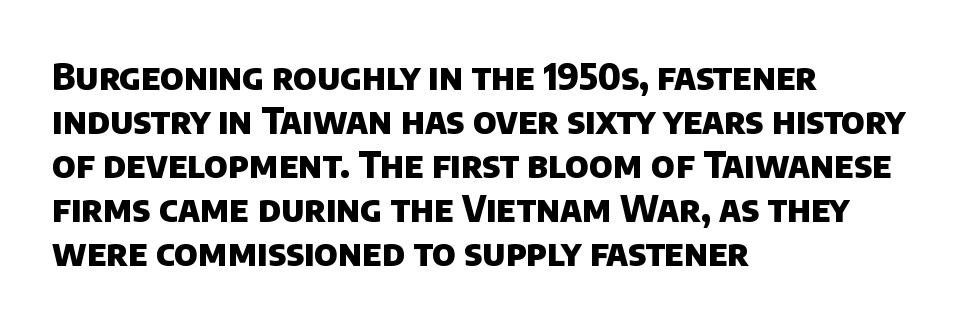
{"serif": "no", "bold": "yes", "weight": "heavy", "width": "normal", "stroke_contrast": "low", "x_height": "large", "monospaced": "no", "underline": "no", "align": "left", "line_spacing_ratio": 1.22, "letter_spacing": "normal", "letter_spacing_em": 0.0, "glyph_px": 36}
